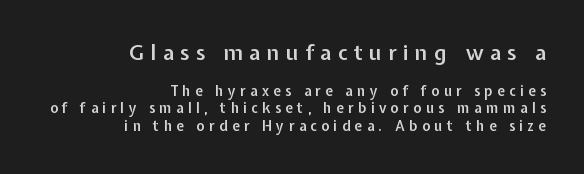
You could only call the tracking loose — the letters float apart. Reading top to bottom, the characters get smaller at the block break. A semibold gives these letters moderate extra thickness, short of bold. This rendering features lettering with no underline. In terms of posture, this sample is upright.
